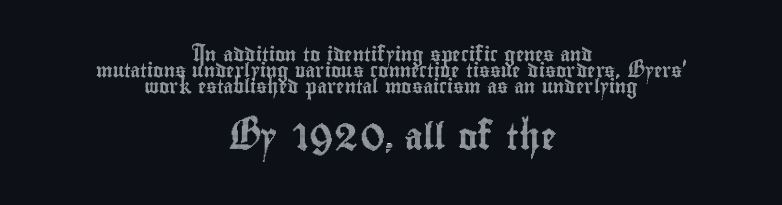
The image shows 26 px text type, upright; set centered, line spacing 1.16x, normal letter spacing, not underlined; the second (bottom) block is 1.86x larger.
